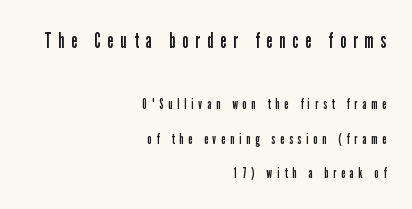
The image shows 22 px text type, upright; set right-aligned, loose line spacing (2.3x), unusually wide letter spacing (+0.33 em), not underlined; the first (top) block is 1.47x larger.
